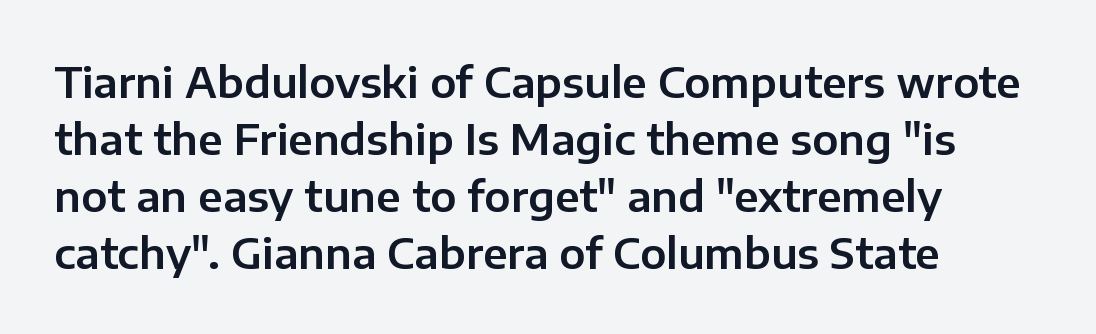
{"serif": "no", "italic": "no", "width": "normal", "stroke_contrast": "low", "x_height": "medium", "monospaced": "no", "underline": "no", "align": "left", "line_spacing": "normal", "line_spacing_ratio": 1.36, "letter_spacing": "normal", "letter_spacing_em": 0.0, "glyph_px": 42}
